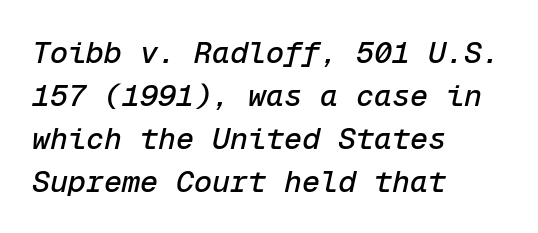
{"italic": "yes", "lean": "right", "slant_degrees": 12, "width": "normal", "stroke_contrast": "low", "x_height": "medium", "monospaced": "yes", "underline": "no", "align": "left", "line_spacing": "normal", "line_spacing_ratio": 1.43, "letter_spacing": "normal", "letter_spacing_em": 0.0, "glyph_px": 30}
